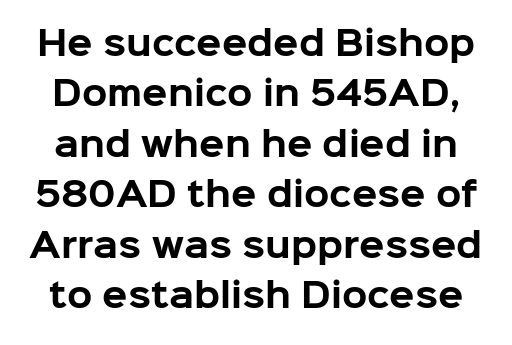
The image shows 33 px bold sans-serif type, upright; set normal line spacing (1.53x), normal letter spacing, not underlined; low stroke contrast and a medium x-height.
